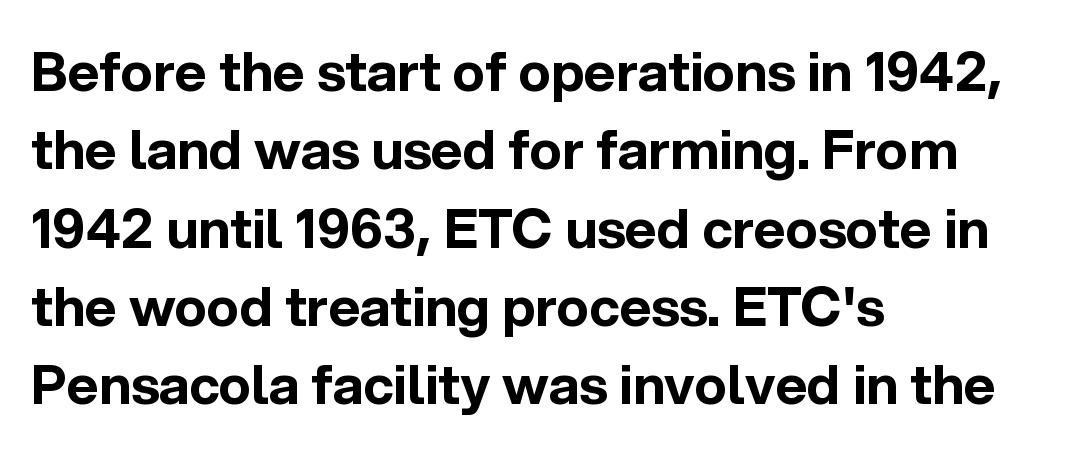
Q: Is the text bold? A: Yes.
Q: Is the text italic (slanted)? A: No, it is upright.
Q: Is the typeface a serif or a sans-serif typeface? A: Sans-serif.
Q: Is the text underlined? A: No.
Q: How is the paragraph aligned? A: Left-aligned.
Q: Is the spacing between letters normal or unusually wide? A: Normal.
Q: Is the spacing between lines tight, normal or loose? A: Normal.
Q: Width (condensed, normal, or wide)? A: Normal.
Q: x-height? A: Medium.
Q: Monospaced? A: No.
